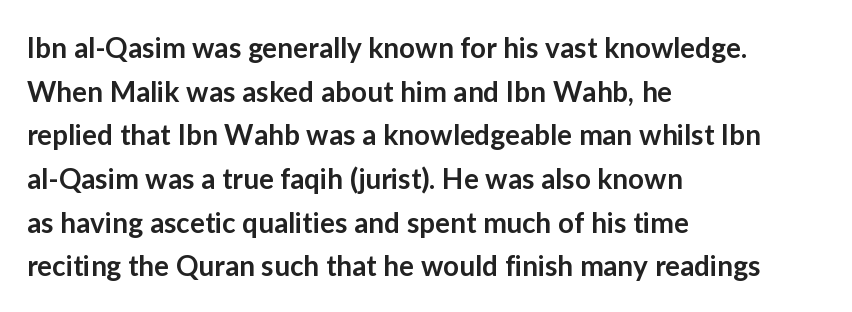
{"serif": "no", "italic": "no", "bold": "semi", "weight": "semibold", "width": "normal", "stroke_contrast": "low", "x_height": "medium", "monospaced": "no", "underline": "no", "align": "left", "line_spacing": "normal", "line_spacing_ratio": 1.56, "letter_spacing": "normal", "letter_spacing_em": 0.0, "glyph_px": 28}
